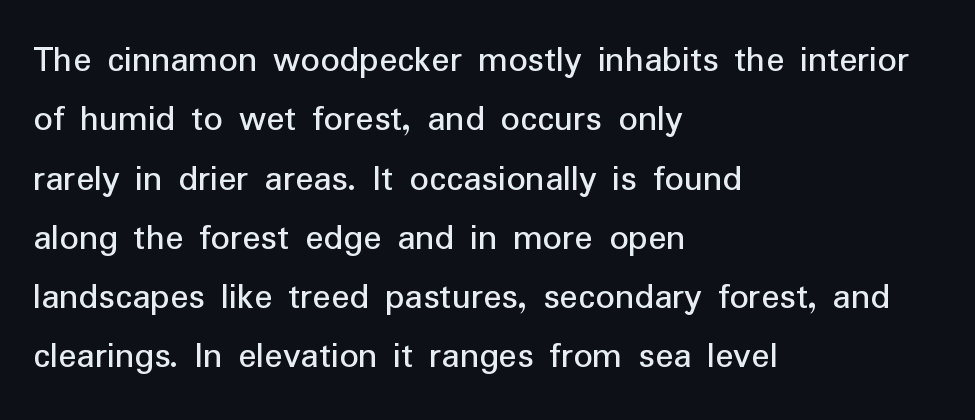
The image shows 38 px regular-weight sans-serif type, upright; set left-aligned, normal line spacing (1.56x), normal letter spacing, not underlined; low stroke contrast and a medium x-height.
